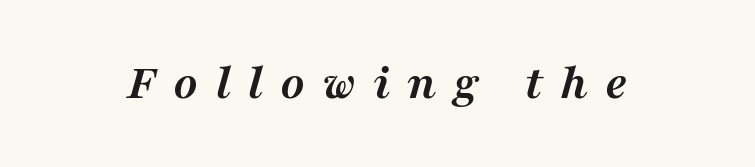
The space beneath each line is pristine and unruled. Each word looks stretched out because of the extra space between its letters. Yep, those are serifs on the letters. Italic? Definitely — the glyphs are oblique. The characters look thick and weighty, a clear bold. Spacing verdict: proportional, widths tailored to each character.
